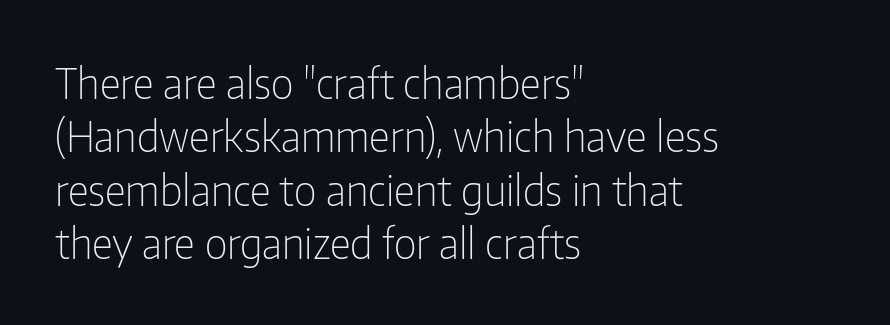
The image shows 42 px light, condensed sans-serif type, upright; set left-aligned, normal line spacing (1.27x), normal letter spacing, not underlined; low stroke contrast and a medium x-height.
